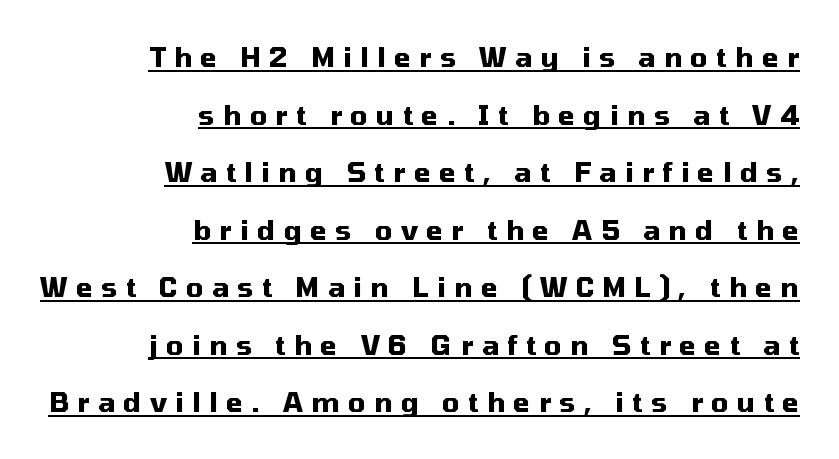
Q: Is the text bold? A: Yes.
Q: Is the text italic (slanted)? A: No, it is upright.
Q: Is the text underlined? A: Yes.
Q: How is the paragraph aligned? A: Right-aligned.
Q: Is the spacing between letters normal or unusually wide? A: Unusually wide.
Q: Is the spacing between lines tight, normal or loose? A: Loose.
